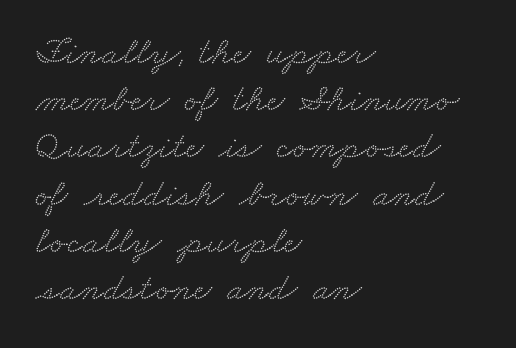
{"serif": "yes", "width": "wide", "stroke_contrast": "medium", "x_height": "small", "monospaced": "no", "underline": "no", "align": "left", "line_spacing_ratio": 1.21, "letter_spacing": "normal", "letter_spacing_em": 0.0, "glyph_px": 39}
